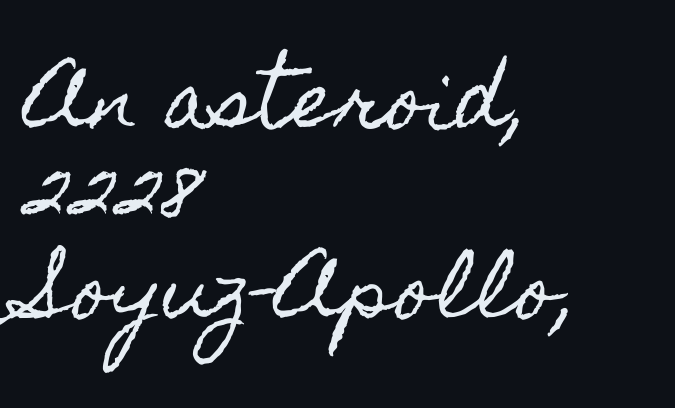
{"width": "condensed", "x_height": "small", "monospaced": "no", "underline": "no", "align": "left", "line_spacing": "normal", "line_spacing_ratio": 1.25, "letter_spacing": "normal", "letter_spacing_em": 0.0, "glyph_px": 76}
